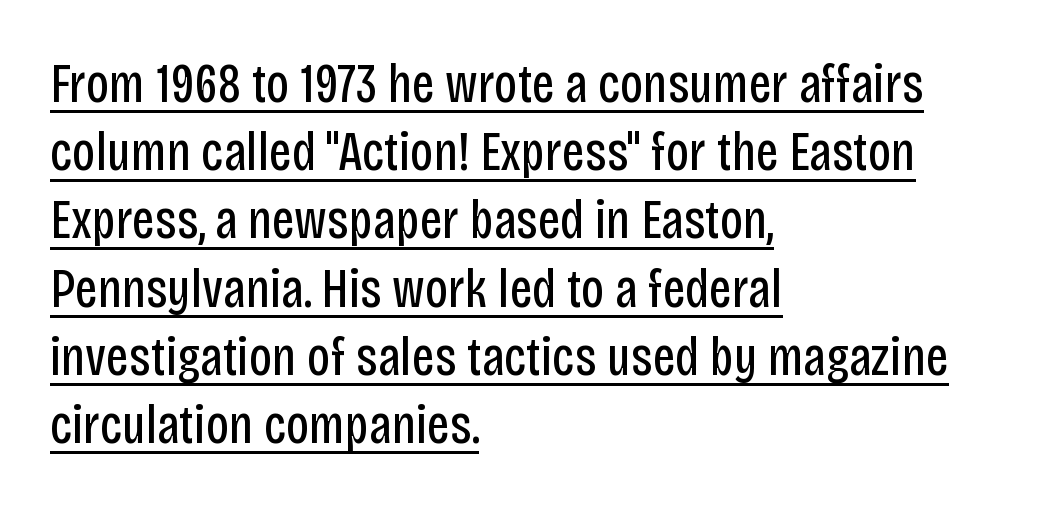
The image shows 55 px regular-weight, condensed sans-serif type, upright; set left-aligned, line spacing 1.24x, normal letter spacing, underlined; low stroke contrast and a large x-height.
